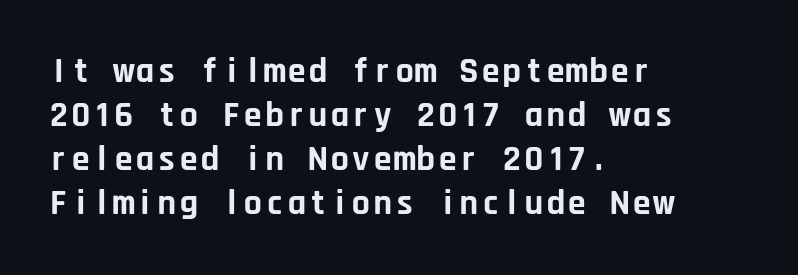
{"serif": "no", "italic": "no", "bold": "yes", "weight": "bold", "width": "normal", "stroke_contrast": "low", "x_height": "large", "monospaced": "yes", "underline": "no", "align": "left", "line_spacing_ratio": 1.22, "letter_spacing": "normal", "letter_spacing_em": 0.0, "glyph_px": 36}
